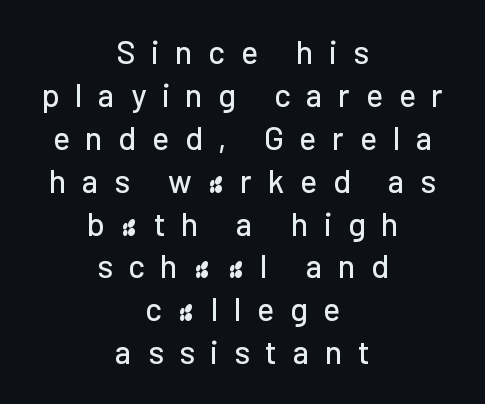
Q: Is the text italic (slanted)? A: No, it is upright.
Q: Is the typeface a serif or a sans-serif typeface? A: Sans-serif.
Q: Is the text underlined? A: No.
Q: How is the paragraph aligned? A: Centered.
Q: Is the spacing between letters normal or unusually wide? A: Unusually wide.
Q: Is the spacing between lines tight, normal or loose? A: Normal.
Q: Width (condensed, normal, or wide)? A: Normal.
Q: Stroke contrast? A: Low.
Q: x-height? A: Medium.
Q: Monospaced? A: No.
